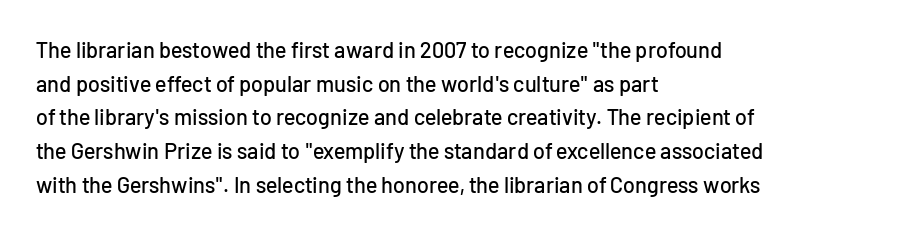
The image shows 22 px text type, upright; set left-aligned, normal line spacing (1.53x), normal letter spacing, not underlined.
